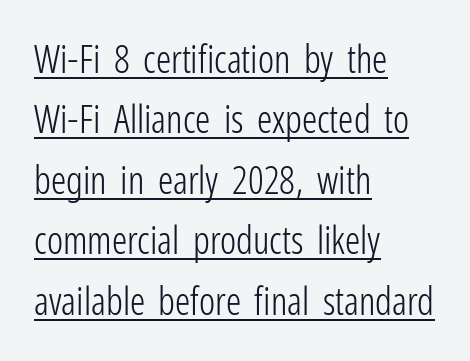
The image shows 38 px light, condensed sans-serif type, upright; set left-aligned, normal line spacing (1.59x), normal letter spacing, underlined; low stroke contrast and a medium x-height.
